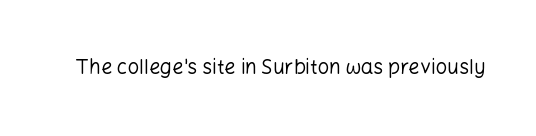
Q: Is the text bold? A: No.
Q: Is the text italic (slanted)? A: No, it is upright.
Q: Is the text underlined? A: No.
Q: Is the spacing between letters normal or unusually wide? A: Normal.
